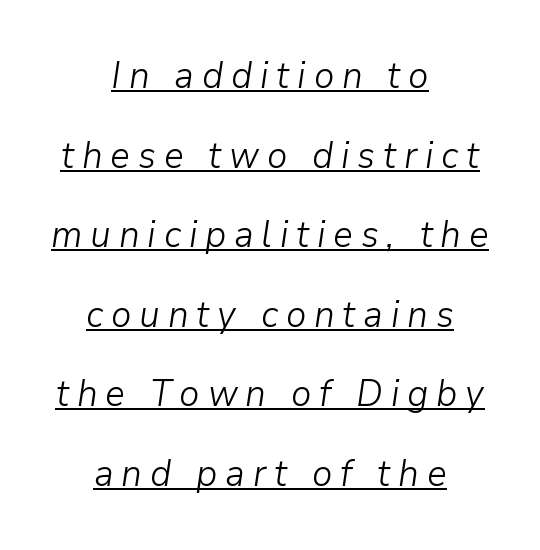
The text carries the slant typical of an italic or oblique font. Underline: present. Which margin do the lines hug? Neither — every line sits in the middle. Heft: none added — not bold. Summary of vertical rhythm: relaxed, with wide interline spacing.
